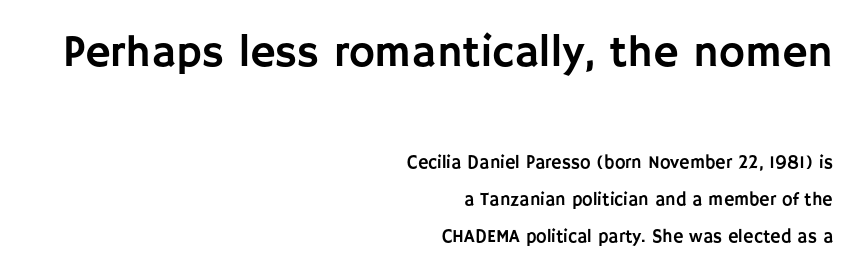
Q: Is the text italic (slanted)? A: No, it is upright.
Q: Is the typeface a serif or a sans-serif typeface? A: Sans-serif.
Q: Is the text underlined? A: No.
Q: How is the paragraph aligned? A: Right-aligned.
Q: Is the spacing between letters normal or unusually wide? A: Normal.
Q: Is the spacing between lines tight, normal or loose? A: Loose.
Q: Which block of text is set in a larger size, the first (top) or the second (bottom)? A: The first (top) one.
Q: Width (condensed, normal, or wide)? A: Normal.
Q: Stroke contrast? A: Low.
Q: x-height? A: Large.
Q: Monospaced? A: No.
